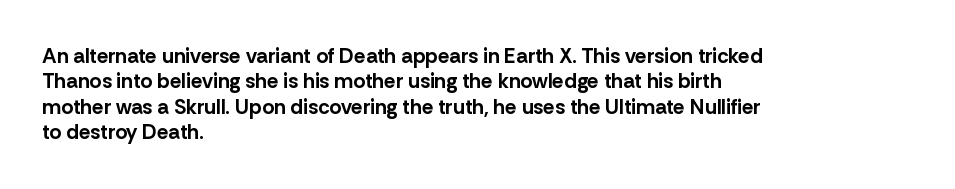
{"italic": "no", "bold": "yes", "underline": "no", "align": "left", "line_spacing_ratio": 1.21, "letter_spacing": "normal", "letter_spacing_em": 0.0, "glyph_px": 21}
